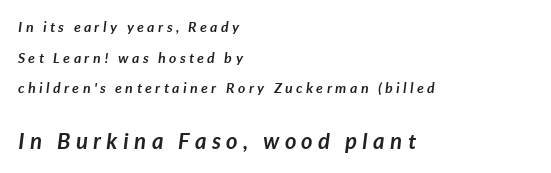
{"italic": "yes", "lean": "right", "slant_degrees": 7, "bold": "yes", "underline": "no", "align": "left", "line_spacing": "loose", "line_spacing_ratio": 2.18, "letter_spacing": "wide", "letter_spacing_em": 0.25, "larger_block": "second", "size_ratio": 1.57, "glyph_px": 22}
